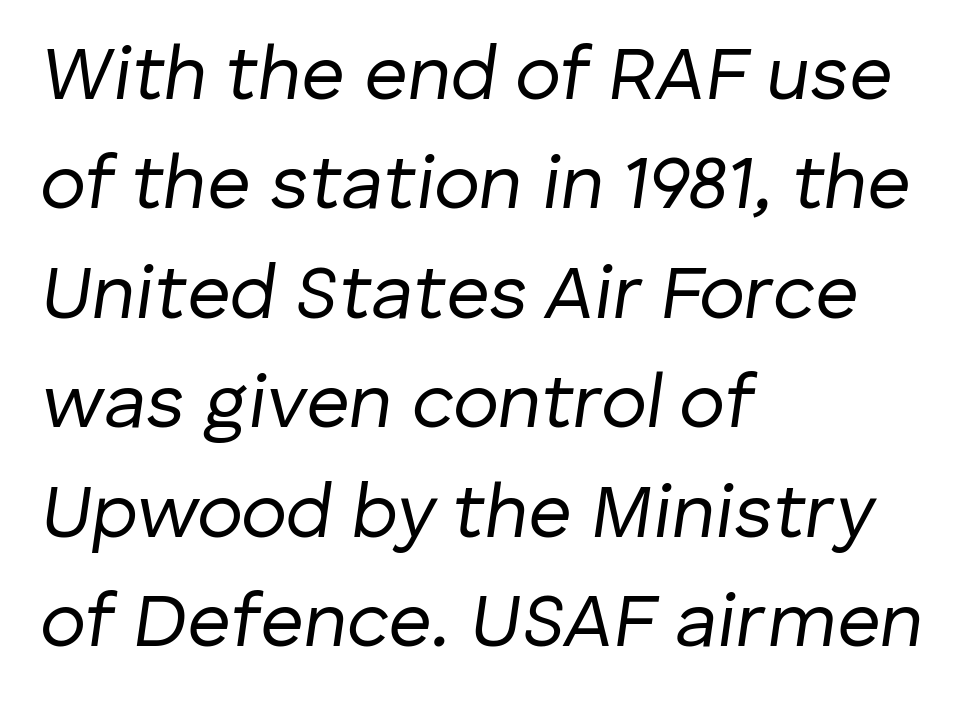
Looks like regular typesetting: each glyph gets only the width it needs. Default kerning and tracking; the words read as compact shapes. Nobody drew a line under any word here. Is the block centered? No — it sits flush against the left margin. The rows are spaced the way most documents space them.
